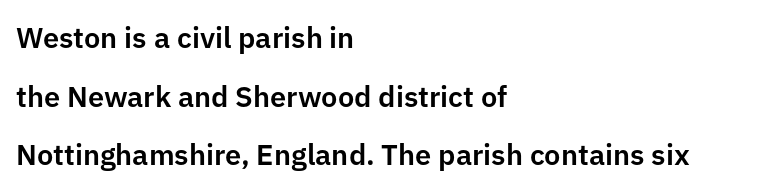
A clean baseline with only descenders dipping below it. Classification — sans serif. Posture: vertical. Students, observe: this is what heavily led, spacious text looks like. A typesetter would call this proportional, since set widths differ per character. Caption: standard tracking, unaltered.
